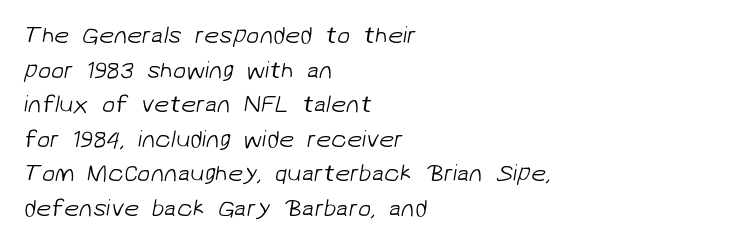
Q: Is the text bold? A: No.
Q: Is the text underlined? A: No.
Q: How is the paragraph aligned? A: Left-aligned.
Q: Is the spacing between letters normal or unusually wide? A: Normal.
Q: Is the spacing between lines tight, normal or loose? A: Normal.
